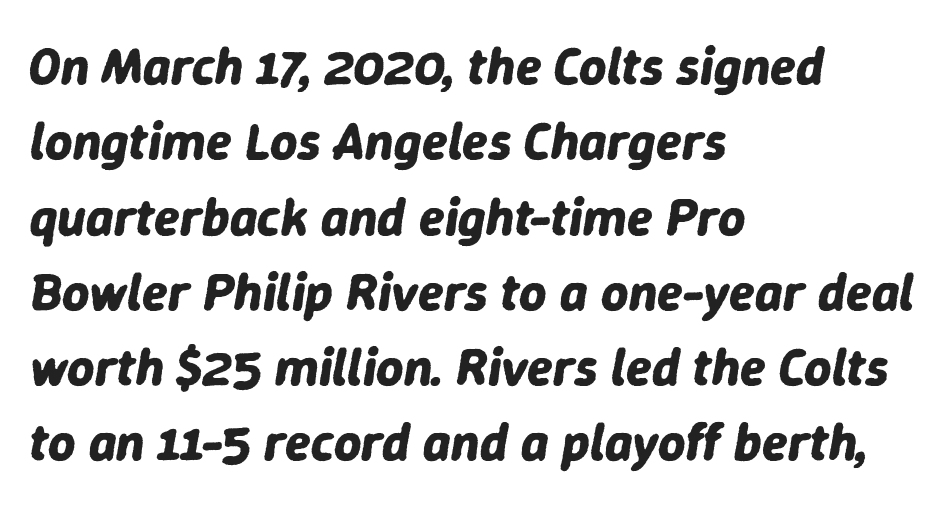
Q: Is the text bold? A: Yes.
Q: Is the text italic (slanted)? A: Yes, it leans right by about 9 degrees.
Q: Is the text underlined? A: No.
Q: How is the paragraph aligned? A: Left-aligned.
Q: Is the spacing between letters normal or unusually wide? A: Normal.
Q: Is the spacing between lines tight, normal or loose? A: Normal.
Q: Width (condensed, normal, or wide)? A: Normal.
Q: Stroke contrast? A: Low.
Q: x-height? A: Medium.
Q: Monospaced? A: No.
